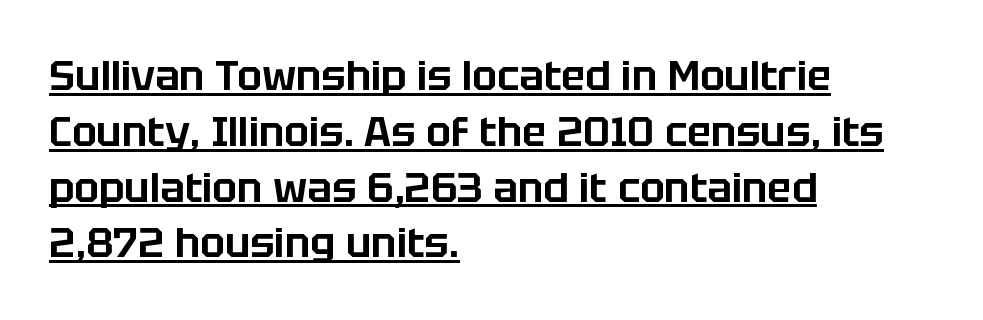
Q: Is the text italic (slanted)? A: No, it is upright.
Q: Is the typeface a serif or a sans-serif typeface? A: Sans-serif.
Q: Is the text underlined? A: Yes.
Q: How is the paragraph aligned? A: Left-aligned.
Q: Is the spacing between letters normal or unusually wide? A: Normal.
Q: Is the spacing between lines tight, normal or loose? A: Normal.
Q: Width (condensed, normal, or wide)? A: Normal.
Q: Stroke contrast? A: Low.
Q: x-height? A: Large.
Q: Monospaced? A: No.
